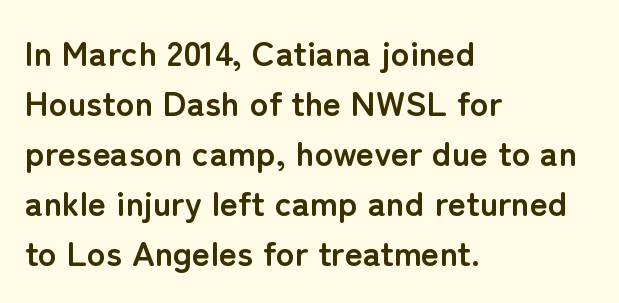
Whoever set this chose a conventional vertical rhythm. Each line starts at the same left margin while the right side varies. Only glyphs here, with clear space below each row. Heft: maximum for text — a bold. Designer's note — italics off, roman on. Note the varied advance widths — an 'i' is clearly narrower than an 'm'.
